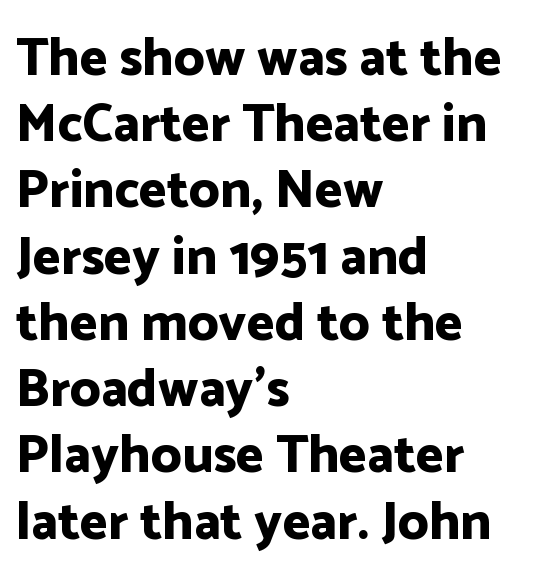
The rendering uses natural spacing where letterforms have individual widths. When letters stand straight like this, we call the style roman or upright. Regarding serifs, this sample does without them. As a designer I'd log this as weight 700, bold. Casual observation: everything's shoved over to the left.
